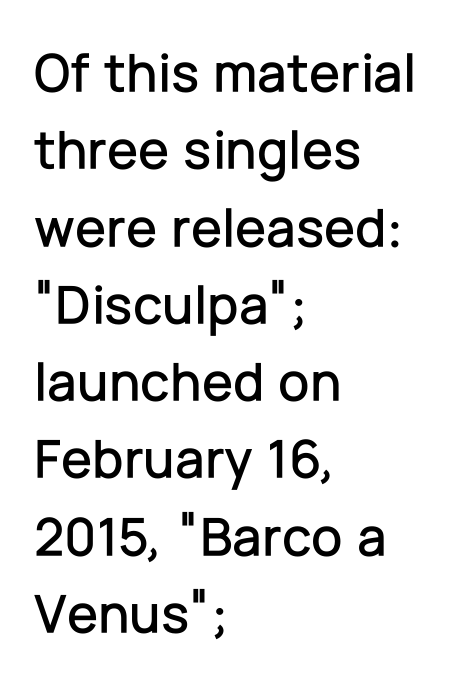
What kind of face is this? One without serifs — a sans. Visually the block forms a straight wall on the left and a jagged coastline on the right. This sample keeps an unexceptional amount of space between lines. The foot of each line stays bare and open. These lines keep a tight, regular rhythm from letter to letter.
